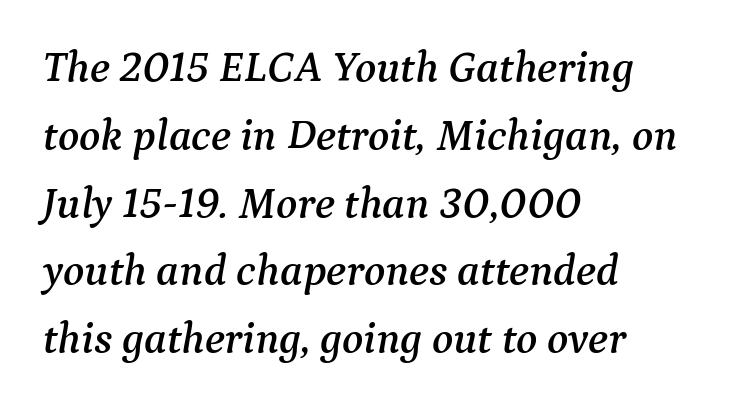
The image shows 44 px serif type, italic (leaning right); set left-aligned, normal line spacing (1.54x), normal letter spacing, not underlined; medium stroke contrast and a medium x-height.
